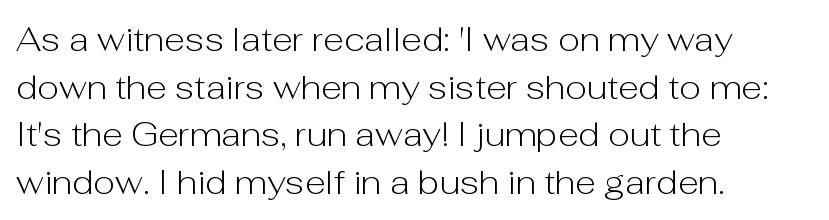
The image shows 34 px light sans-serif type, upright; set left-aligned, normal line spacing (1.4x), normal letter spacing, not underlined; low stroke contrast and a medium x-height.
